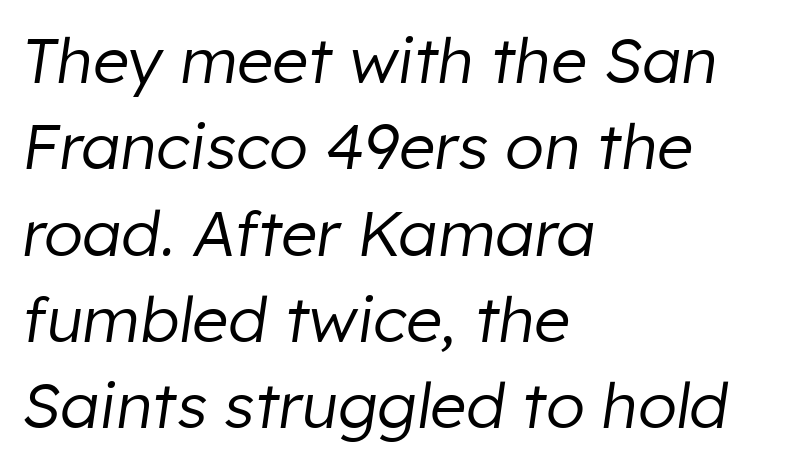
{"italic": "yes", "lean": "right", "slant_degrees": 8, "bold": "no", "weight": "regular", "width": "normal", "stroke_contrast": "low", "x_height": "medium", "monospaced": "no", "underline": "no", "align": "left", "line_spacing": "normal", "line_spacing_ratio": 1.37, "letter_spacing": "normal", "letter_spacing_em": 0.0, "glyph_px": 63}
